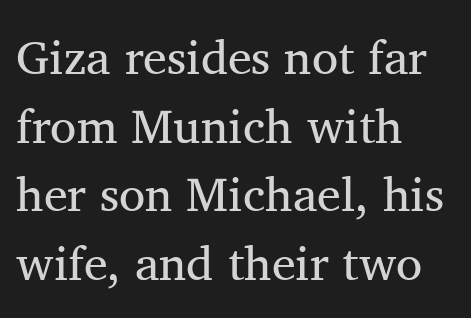
The image shows 48 px regular-weight serif type, upright; set left-aligned, normal line spacing (1.43x), normal letter spacing, not underlined; medium stroke contrast and a medium x-height.
